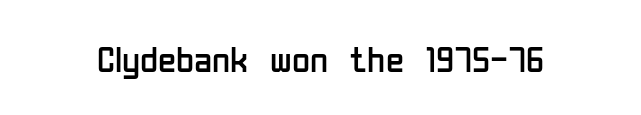
{"serif": "no", "italic": "no", "bold": "no", "weight": "regular", "width": "condensed", "stroke_contrast": "low", "x_height": "medium", "monospaced": "no", "underline": "no", "letter_spacing": "normal", "letter_spacing_em": 0.0, "glyph_px": 37}
